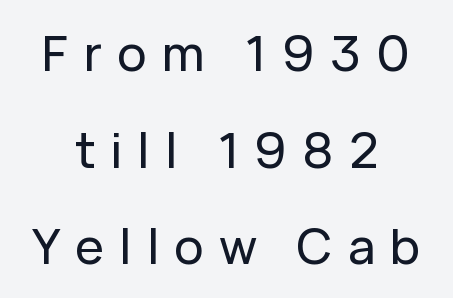
{"serif": "no", "italic": "no", "width": "normal", "stroke_contrast": "low", "x_height": "medium", "monospaced": "no", "underline": "no", "align": "center", "line_spacing": "loose", "line_spacing_ratio": 1.97, "letter_spacing": "wide", "letter_spacing_em": 0.31, "glyph_px": 49}
